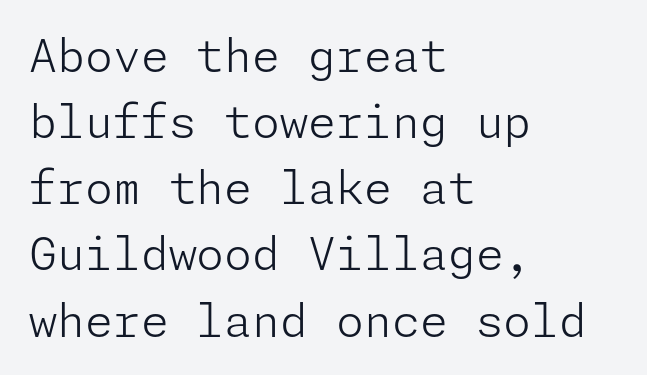
Typeset ragged right — the left edge is the straight one. Typographically, this falls in the sans-serif category. The face used here is rendered with its standard letterfit. In terms of leading, this rendering sits right in the middle.
